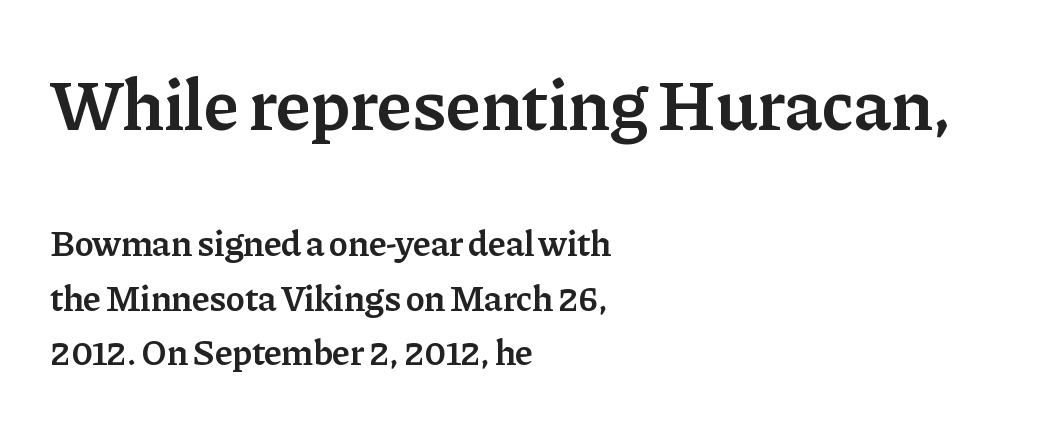
{"serif": "yes", "italic": "no", "bold": "semi", "weight": "semibold", "width": "normal", "stroke_contrast": "low", "x_height": "medium", "monospaced": "no", "underline": "no", "align": "left", "line_spacing": "normal", "line_spacing_ratio": 1.51, "letter_spacing": "normal", "letter_spacing_em": 0.0, "larger_block": "first", "size_ratio": 2.0, "glyph_px": 72}
